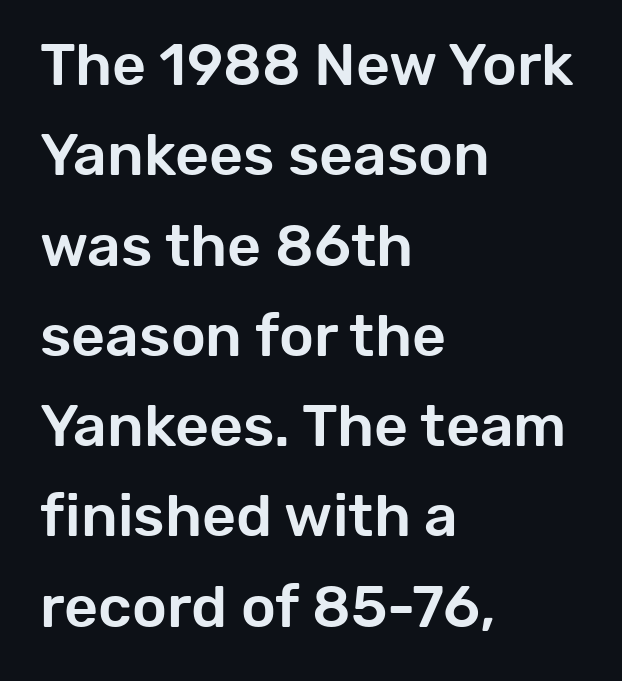
Varying glyph widths throughout — classic text-font behaviour. Horizontally, the lines are justified to the leading edge only. The strip under each line holds only bare page. This rendering leaves character spacing at its baseline value. Summary of vertical rhythm: regular, with standard interline spacing. In terms of posture, this sample is upright.
